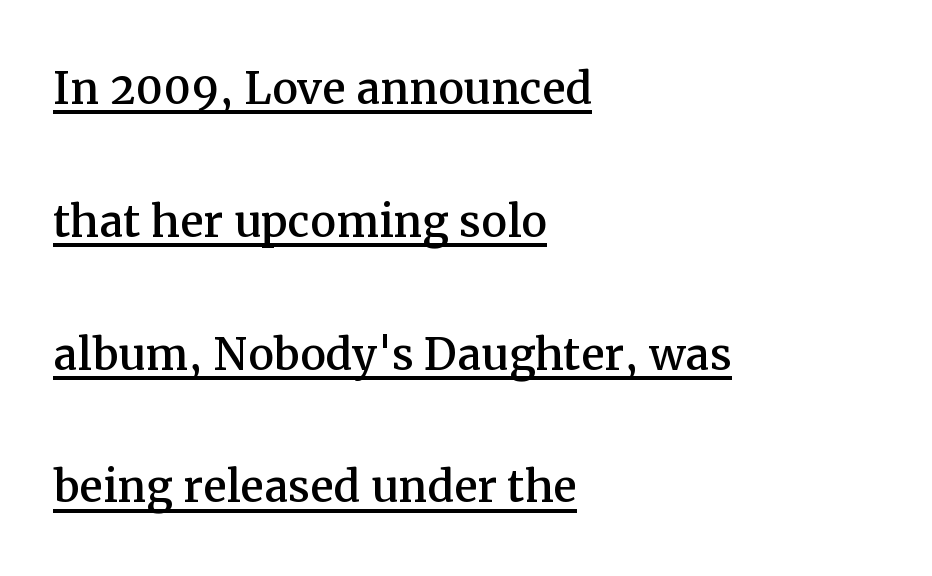
What stands out about the letter spacing? Nothing — it is the standard amount. If you drew a ruler down the left edge, every line would touch it. Proportional: the letters do not fall into vertical columns. Compared with undecorated copy, this sample adds a rule below the words.
